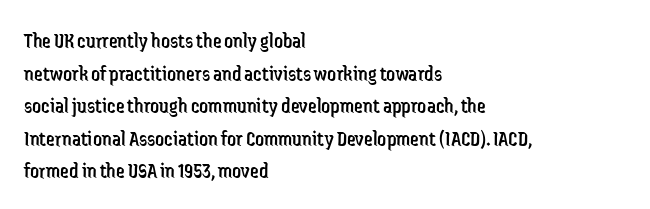
{"italic": "no", "bold": "no", "underline": "no", "align": "left", "line_spacing": "normal", "line_spacing_ratio": 1.48, "letter_spacing": "normal", "letter_spacing_em": 0.0, "glyph_px": 22}
